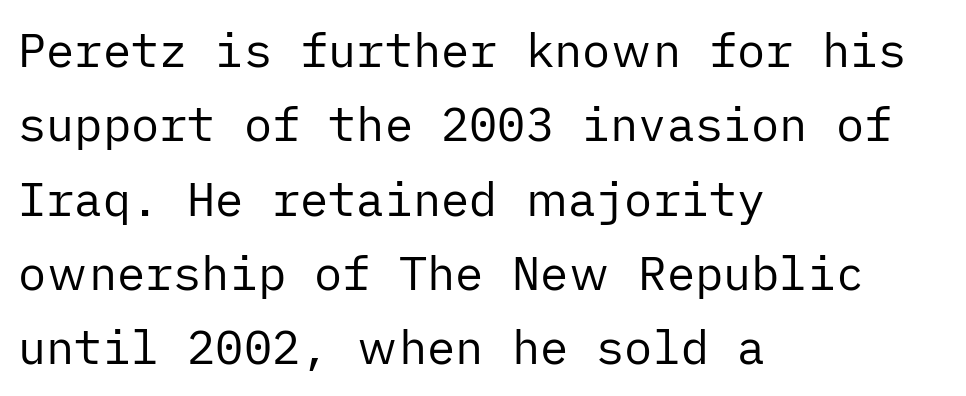
The designer went with a sans here, leaving each stem footless. Stem width sits at or under what a default text font uses. Descenders hang freely into open space. The typography opts for an upright posture over an oblique one. Line starts are locked; line ends wander. This sample uses plain, unmodified letter spacing.
